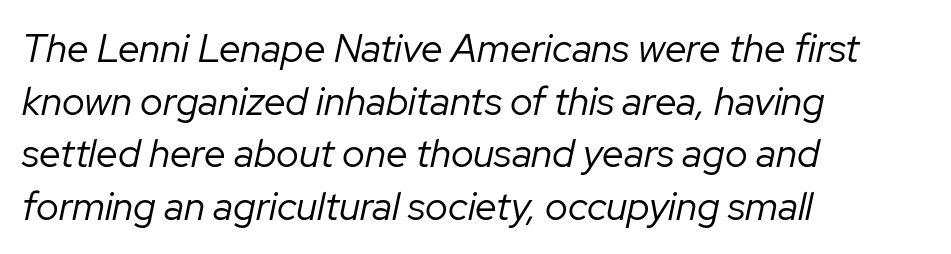
Q: Is the text bold? A: No.
Q: Is the text italic (slanted)? A: Yes, it leans right by about 12 degrees.
Q: Is the text underlined? A: No.
Q: How is the paragraph aligned? A: Left-aligned.
Q: Is the spacing between letters normal or unusually wide? A: Normal.
Q: Is the spacing between lines tight, normal or loose? A: Normal.
Q: Width (condensed, normal, or wide)? A: Normal.
Q: Stroke contrast? A: Low.
Q: x-height? A: Medium.
Q: Monospaced? A: No.
